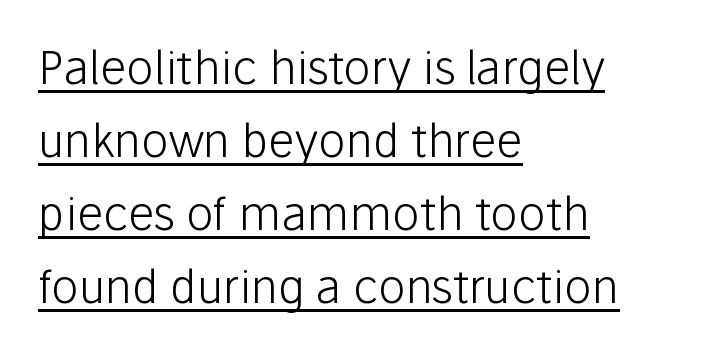
The image shows 46 px light sans-serif type, upright; set left-aligned, normal line spacing (1.59x), normal letter spacing, underlined; low stroke contrast and a medium x-height.
